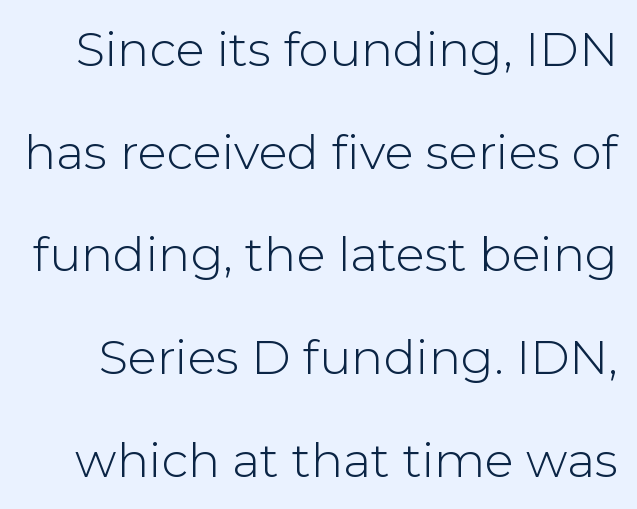
{"serif": "no", "italic": "no", "bold": "no", "weight": "light", "width": "normal", "stroke_contrast": "low", "x_height": "medium", "monospaced": "no", "underline": "no", "line_spacing": "loose", "line_spacing_ratio": 2.14, "letter_spacing": "normal", "letter_spacing_em": 0.0, "glyph_px": 48}
